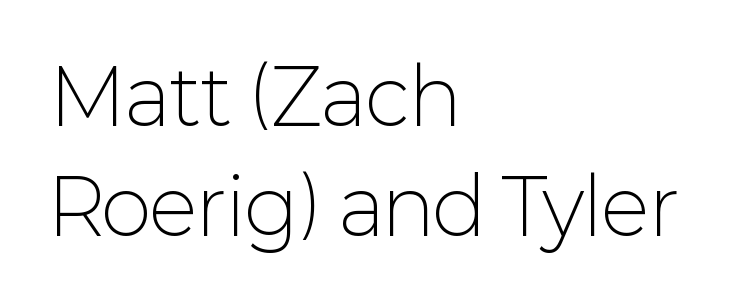
In terms of letterform style, serifs are entirely absent. The leading is moderate, giving the passage an even texture. Is the block centered? No — it sits flush against the left margin. Posture: upright roman. The baseline area is clear.
